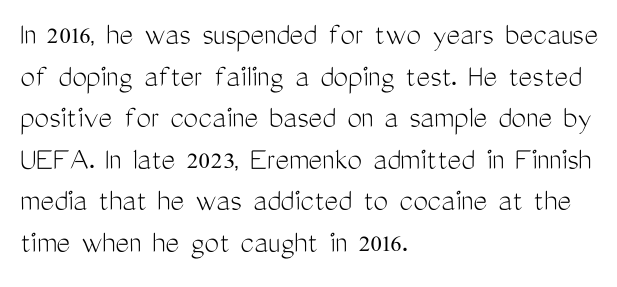
The string is rendered with underlining switched off. Is this a fixed-width face? No — the glyphs have proportional, varying widths. One-word summary of the alignment: left. Does extra space separate the letters? No, they use regular spacing.
